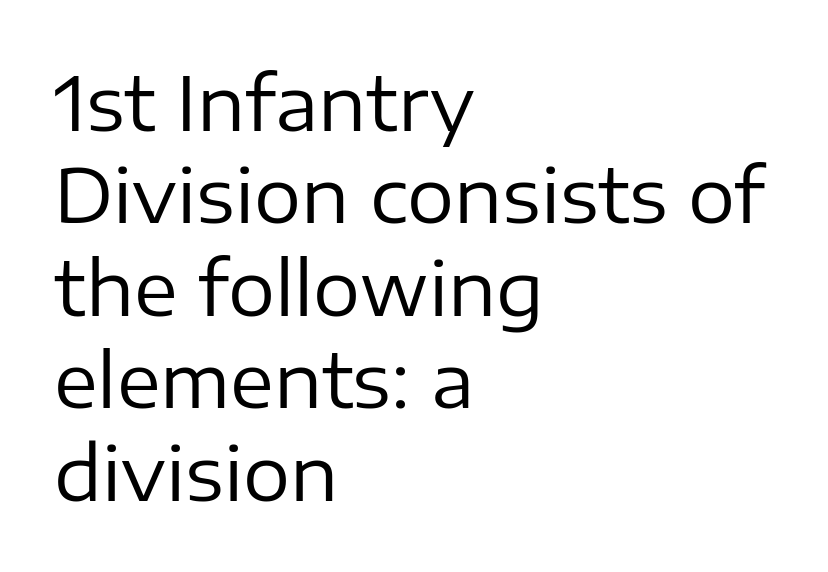
Q: Is the text bold? A: No.
Q: Is the text italic (slanted)? A: No, it is upright.
Q: Is the typeface a serif or a sans-serif typeface? A: Sans-serif.
Q: Is the text underlined? A: No.
Q: How is the paragraph aligned? A: Left-aligned.
Q: Is the spacing between letters normal or unusually wide? A: Normal.
Q: Is the spacing between lines tight, normal or loose? A: Normal.
Q: Width (condensed, normal, or wide)? A: Normal.
Q: Stroke contrast? A: Low.
Q: x-height? A: Medium.
Q: Monospaced? A: No.
